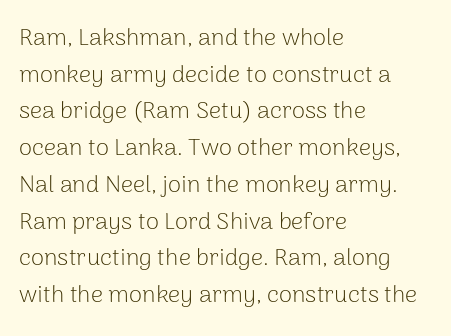
The image shows 24 px text type, upright; set left-aligned, normal line spacing (1.53x), normal letter spacing, not underlined.
